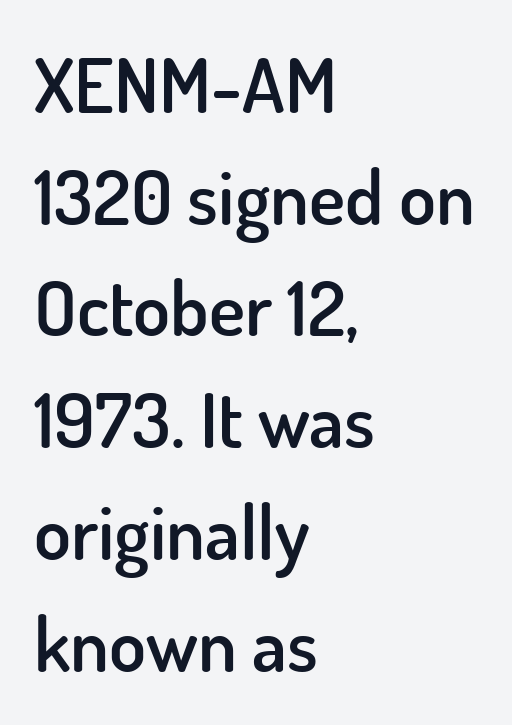
The image shows 76 px semibold sans-serif type, upright; set left-aligned, normal line spacing (1.47x), normal letter spacing, not underlined; low stroke contrast and a small x-height.
